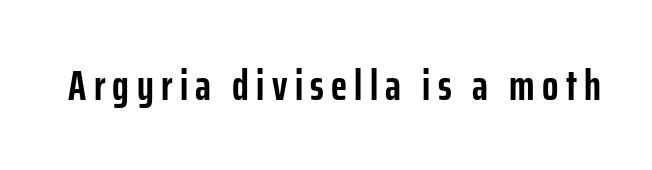
Any mark beneath the type? The region is blank. The letters stand straight up with perfectly vertical stems. Look at the stroke-to-counter ratio: heavy, a bold. Unlike a traditional serif, this face leaves its strokes unadorned. Is this a fixed-width face? No — the glyphs have proportional, varying widths.
